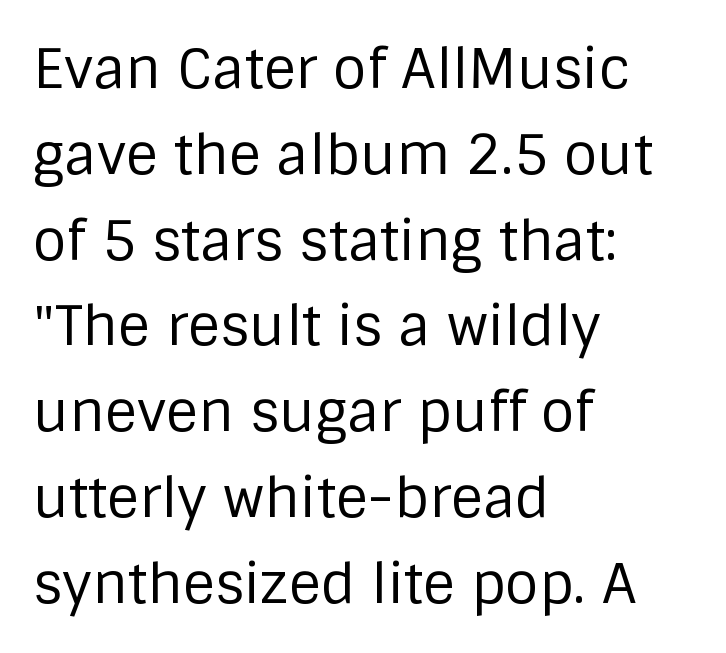
Nothing sits at the stroke ends, so this counts as sans-serif. How would I describe the line gaps? Plain and ordinary. The font is comparable to plain body text, perhaps lighter. Is this a fixed-width face? No — the glyphs have proportional, varying widths. The text block is weighted toward the left margin, trailing off unevenly rightward. A clean baseline with only descenders dipping below it.
